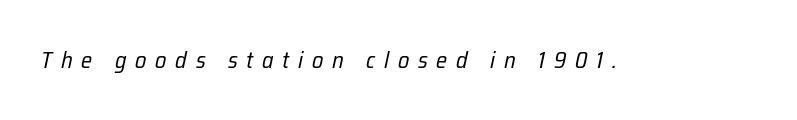
{"italic": "yes", "lean": "right", "slant_degrees": 12, "bold": "no", "underline": "no", "letter_spacing": "wide", "letter_spacing_em": 0.38, "glyph_px": 23}
